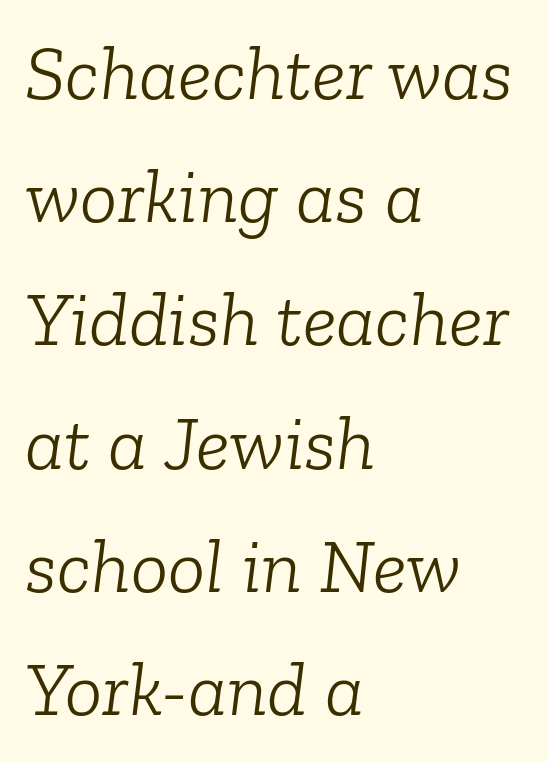
Q: Is the text bold? A: No.
Q: Is the text italic (slanted)? A: Yes, it leans right by about 6 degrees.
Q: Is the typeface a serif or a sans-serif typeface? A: Serif.
Q: Is the text underlined? A: No.
Q: How is the paragraph aligned? A: Left-aligned.
Q: Is the spacing between letters normal or unusually wide? A: Normal.
Q: Is the spacing between lines tight, normal or loose? A: Normal.
Q: Width (condensed, normal, or wide)? A: Normal.
Q: Stroke contrast? A: Low.
Q: x-height? A: Medium.
Q: Monospaced? A: No.
